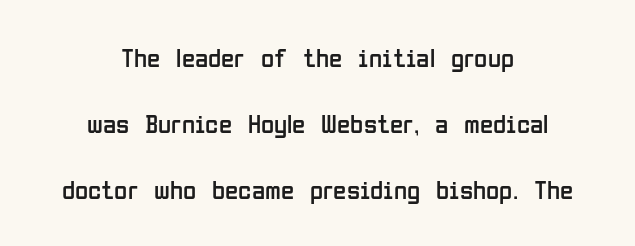
Q: Is the text bold? A: No.
Q: Is the text italic (slanted)? A: No, it is upright.
Q: Is the text underlined? A: No.
Q: How is the paragraph aligned? A: Centered.
Q: Is the spacing between letters normal or unusually wide? A: Normal.
Q: Is the spacing between lines tight, normal or loose? A: Loose.
